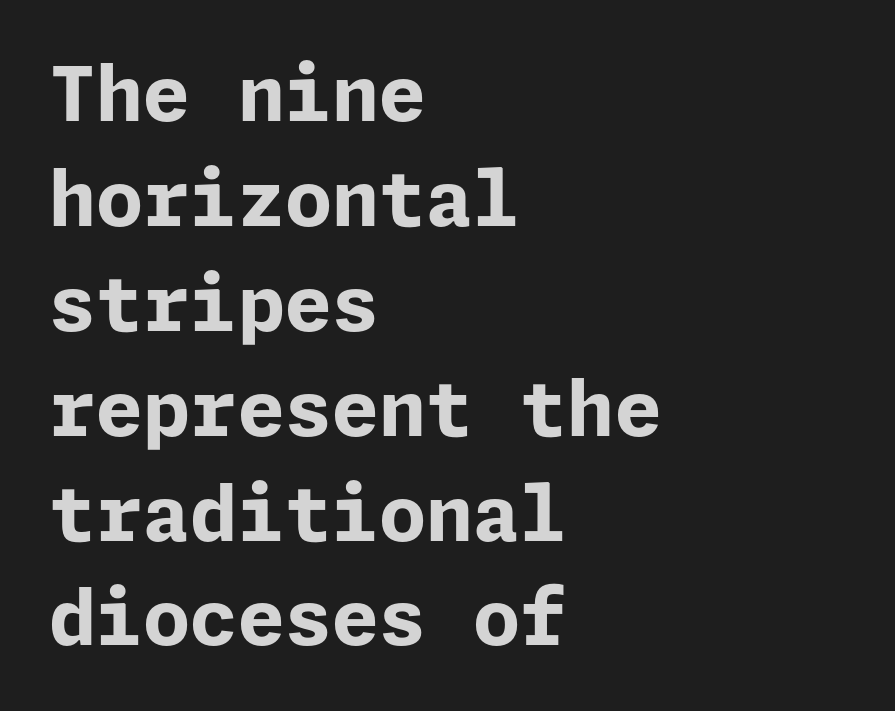
The image shows 76 px bold sans-serif type, upright; set left-aligned, normal line spacing (1.38x), normal letter spacing, not underlined; low stroke contrast and a medium x-height.
